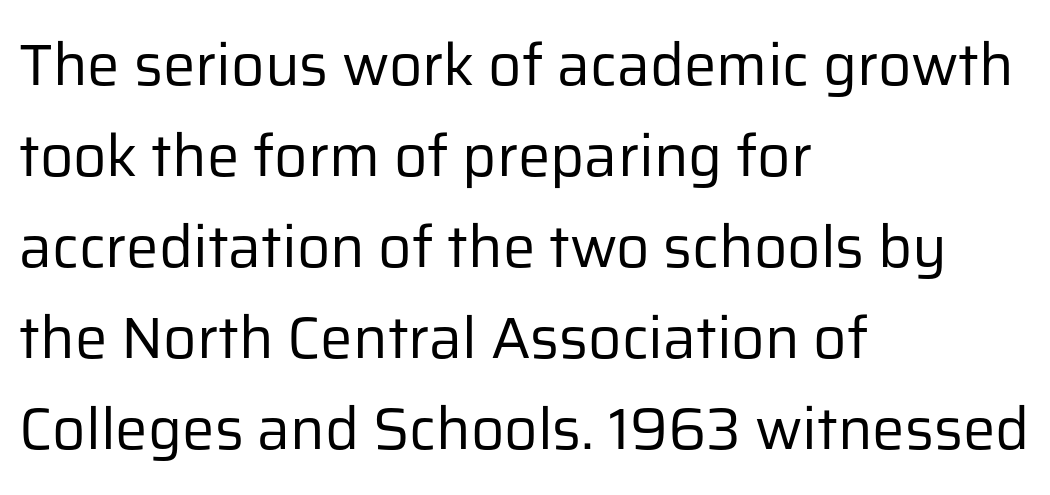
Character widths vary here, with narrow letters taking less room than wide ones. Descenders hang freely into open space. Tracking value appears to be zero — textbook default spacing. The designer went with a sans here, leaving each stem footless. In terms of leading, this rendering sits right in the middle.
